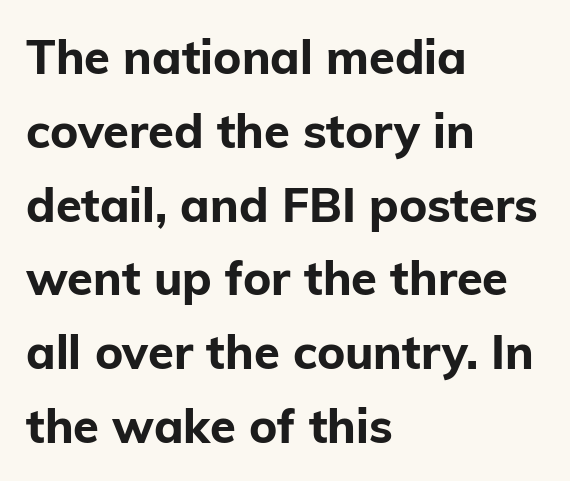
{"serif": "no", "italic": "no", "bold": "yes", "weight": "bold", "width": "normal", "stroke_contrast": "low", "x_height": "medium", "monospaced": "no", "underline": "no", "align": "left", "line_spacing": "normal", "line_spacing_ratio": 1.57, "letter_spacing": "normal", "letter_spacing_em": 0.0, "glyph_px": 47}
